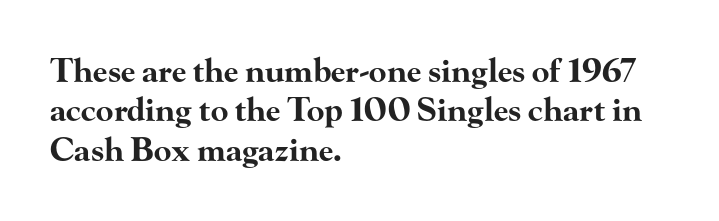
The image shows 32 px bold, wide serif type, upright; set left-aligned, line spacing 1.23x, normal letter spacing, not underlined; high stroke contrast and a small x-height.
